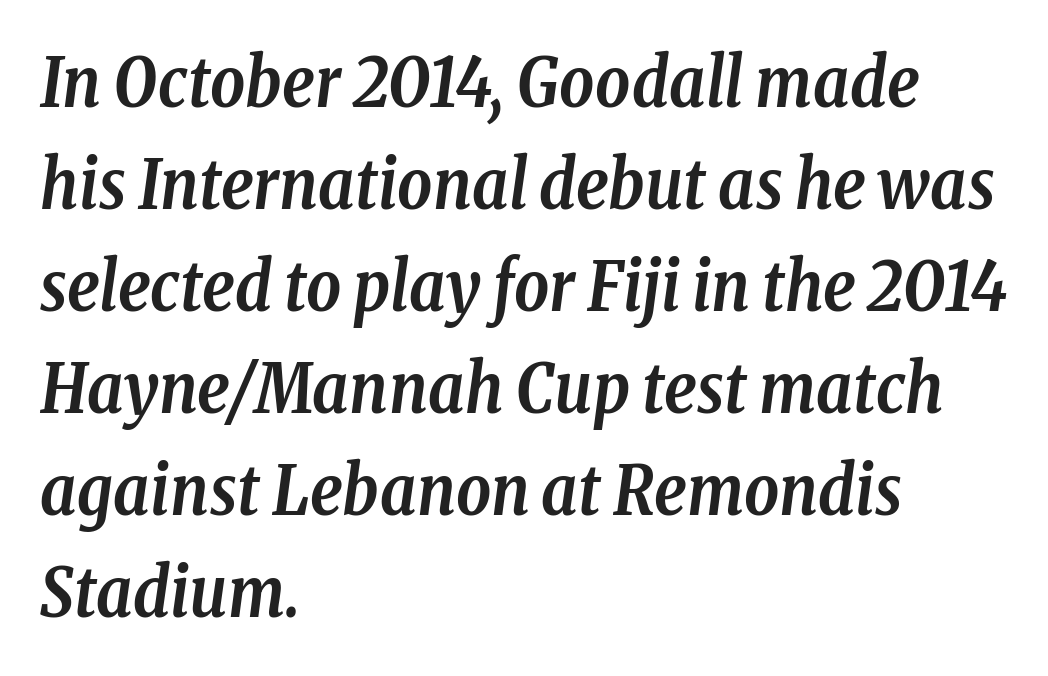
Q: Is the text bold? A: Yes.
Q: Is the text italic (slanted)? A: Yes, it leans right by about 8 degrees.
Q: Is the typeface a serif or a sans-serif typeface? A: Serif.
Q: Is the text underlined? A: No.
Q: How is the paragraph aligned? A: Left-aligned.
Q: Is the spacing between letters normal or unusually wide? A: Normal.
Q: Is the spacing between lines tight, normal or loose? A: Normal.
Q: Width (condensed, normal, or wide)? A: Condensed.
Q: Stroke contrast? A: Low.
Q: x-height? A: Medium.
Q: Monospaced? A: No.
